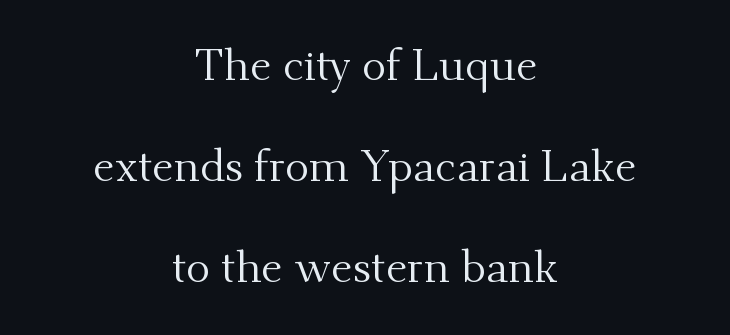
Q: Is the text bold? A: No.
Q: Is the text italic (slanted)? A: No, it is upright.
Q: Is the typeface a serif or a sans-serif typeface? A: Serif.
Q: Is the text underlined? A: No.
Q: How is the paragraph aligned? A: Centered.
Q: Is the spacing between letters normal or unusually wide? A: Normal.
Q: Is the spacing between lines tight, normal or loose? A: Loose.
Q: Width (condensed, normal, or wide)? A: Normal.
Q: Stroke contrast? A: Medium.
Q: x-height? A: Small.
Q: Monospaced? A: No.
